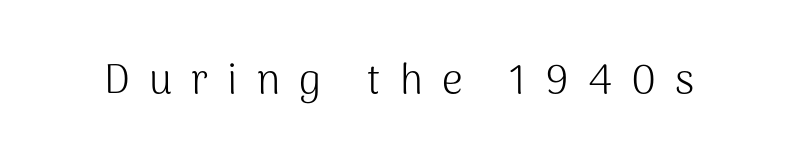
{"serif": "no", "italic": "no", "bold": "no", "weight": "light", "width": "normal", "stroke_contrast": "medium", "x_height": "medium", "monospaced": "no", "underline": "no", "letter_spacing": "wide", "letter_spacing_em": 0.46, "glyph_px": 41}
